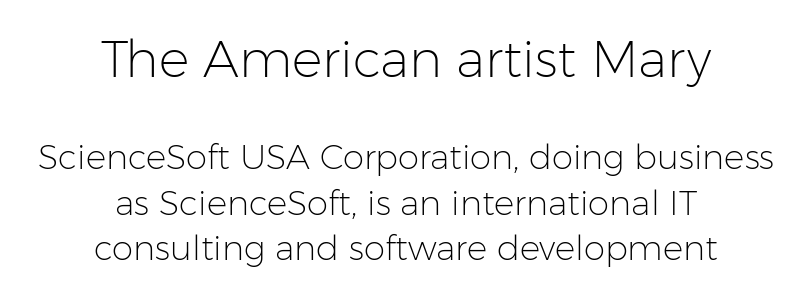
Tall strokes in this sample are plumb rather than angled. Summary of weight: not heavy and not bold. The rendering keeps characters at their native spacing. The lines are quadded center. Horizontal bands of white between lines are of average thickness.
